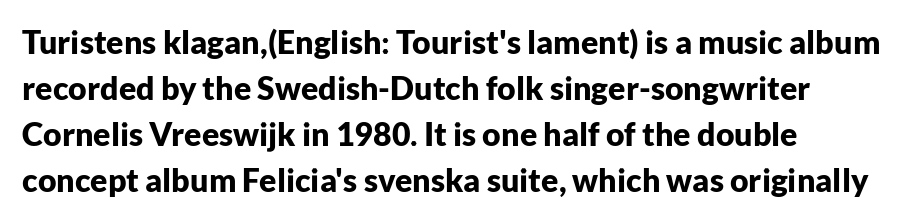
{"serif": "no", "italic": "no", "bold": "yes", "weight": "bold", "width": "normal", "stroke_contrast": "low", "x_height": "medium", "monospaced": "no", "underline": "no", "align": "left", "line_spacing": "normal", "line_spacing_ratio": 1.44, "letter_spacing": "normal", "letter_spacing_em": 0.0, "glyph_px": 32}
